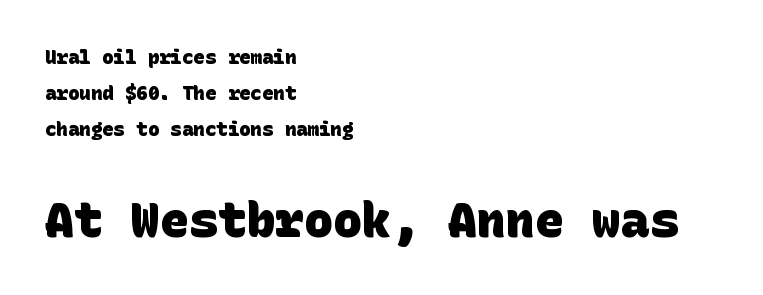
{"serif": "no", "bold": "yes", "weight": "heavy", "width": "normal", "stroke_contrast": "low", "x_height": "large", "underline": "no", "align": "left", "line_spacing_ratio": 1.89, "letter_spacing": "normal", "letter_spacing_em": 0.0, "larger_block": "second", "size_ratio": 2.53, "glyph_px": 48}
